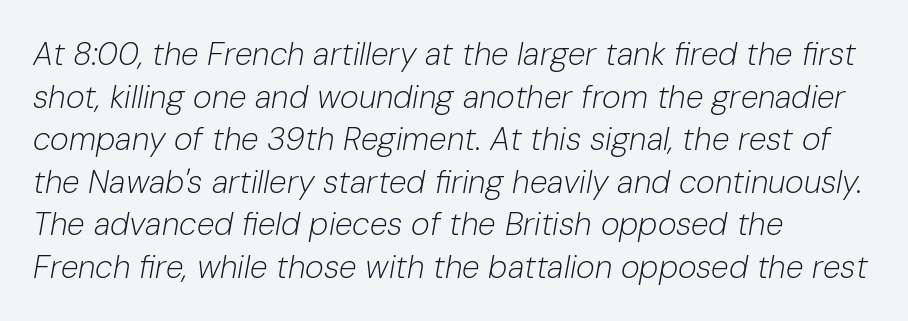
Q: Is the text bold? A: No.
Q: Is the text italic (slanted)? A: Yes, it leans right by about 10 degrees.
Q: Is the text underlined? A: No.
Q: How is the paragraph aligned? A: Left-aligned.
Q: Is the spacing between letters normal or unusually wide? A: Normal.
Q: Is the spacing between lines tight, normal or loose? A: Normal.
Q: Width (condensed, normal, or wide)? A: Normal.
Q: Stroke contrast? A: Low.
Q: x-height? A: Medium.
Q: Monospaced? A: No.
